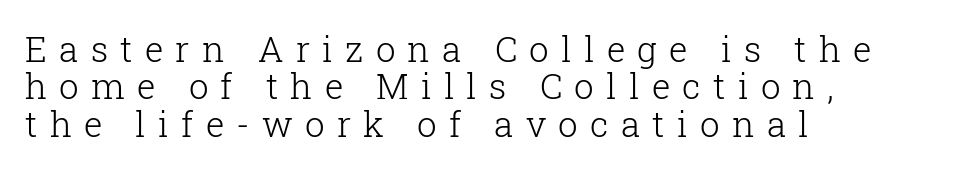
The image shows 35 px light serif type, upright; set left-aligned, tight line spacing (1.07x), unusually wide letter spacing (+0.35 em), not underlined; low stroke contrast and a medium x-height.
